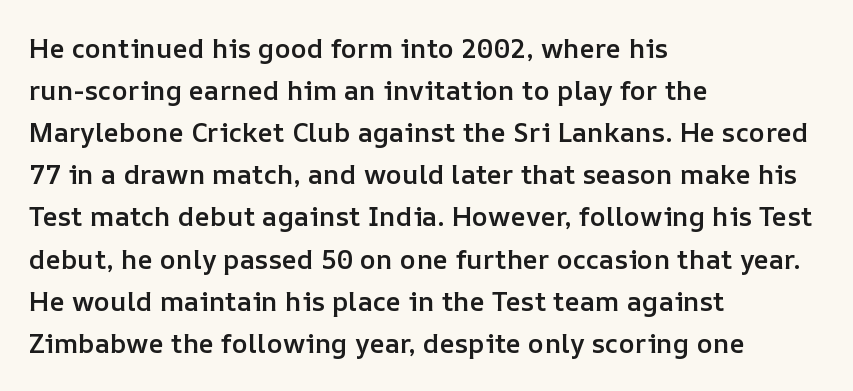
{"italic": "no", "bold": "semi", "underline": "no", "align": "left", "line_spacing": "normal", "line_spacing_ratio": 1.56, "letter_spacing": "normal", "letter_spacing_em": 0.0, "glyph_px": 27}
